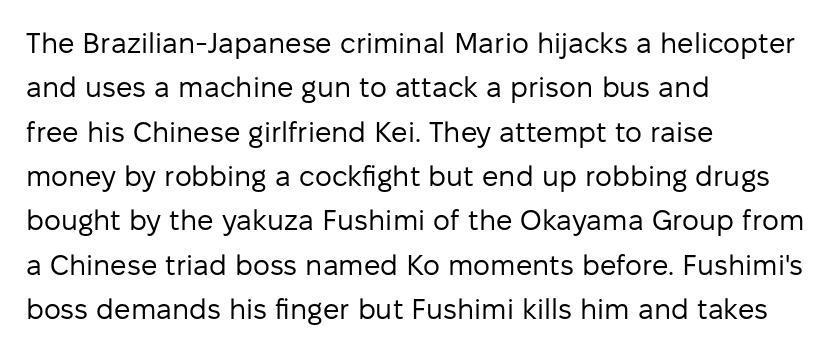
The image shows 29 px regular-weight sans-serif type, upright; set left-aligned, normal line spacing (1.53x), normal letter spacing, not underlined; low stroke contrast and a medium x-height.
